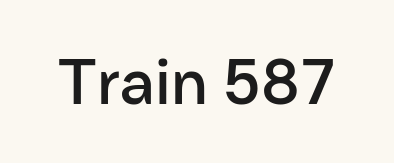
The image shows 65 px sans-serif type, upright; set normal letter spacing, not underlined; low stroke contrast and a medium x-height.
